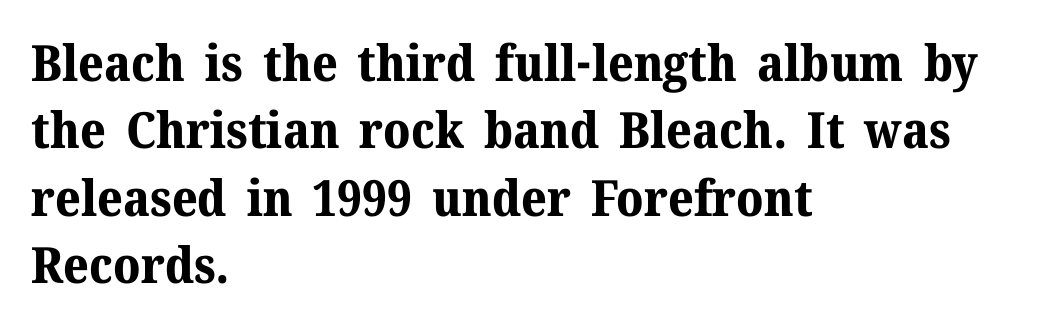
Classification — serif. Between one letter and the next there's only the usual sliver of space. Quick note: underline off. A roman cut, with each character standing at attention. Heavy-handed strokes throughout: this text is bold. This sample has the flowing, uneven cadence of proportional lettering.
